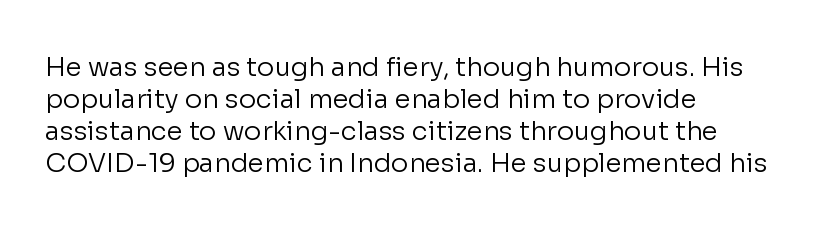
{"italic": "no", "bold": "no", "underline": "no", "align": "left", "line_spacing_ratio": 1.23, "letter_spacing": "normal", "letter_spacing_em": 0.0, "glyph_px": 26}
